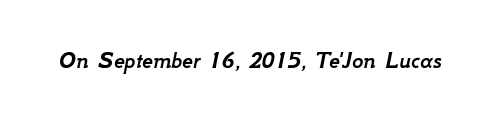
{"italic": "yes", "lean": "right", "slant_degrees": 12, "underline": "no", "letter_spacing": "normal", "letter_spacing_em": 0.0, "glyph_px": 24}
